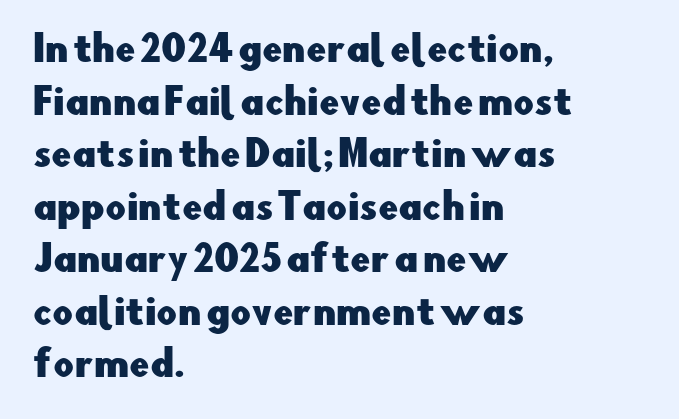
Q: Is the text italic (slanted)? A: No, it is upright.
Q: Is the typeface a serif or a sans-serif typeface? A: Sans-serif.
Q: Is the text underlined? A: No.
Q: How is the paragraph aligned? A: Left-aligned.
Q: Is the spacing between letters normal or unusually wide? A: Normal.
Q: Is the spacing between lines tight, normal or loose? A: Normal.
Q: Width (condensed, normal, or wide)? A: Normal.
Q: Stroke contrast? A: Low.
Q: x-height? A: Small.
Q: Monospaced? A: No.
